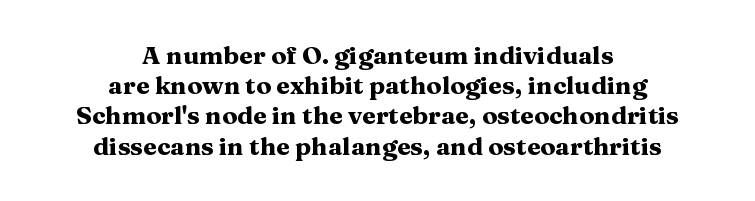
Q: Is the text bold? A: Yes.
Q: Is the text italic (slanted)? A: No, it is upright.
Q: Is the text underlined? A: No.
Q: How is the paragraph aligned? A: Centered.
Q: Is the spacing between letters normal or unusually wide? A: Normal.
